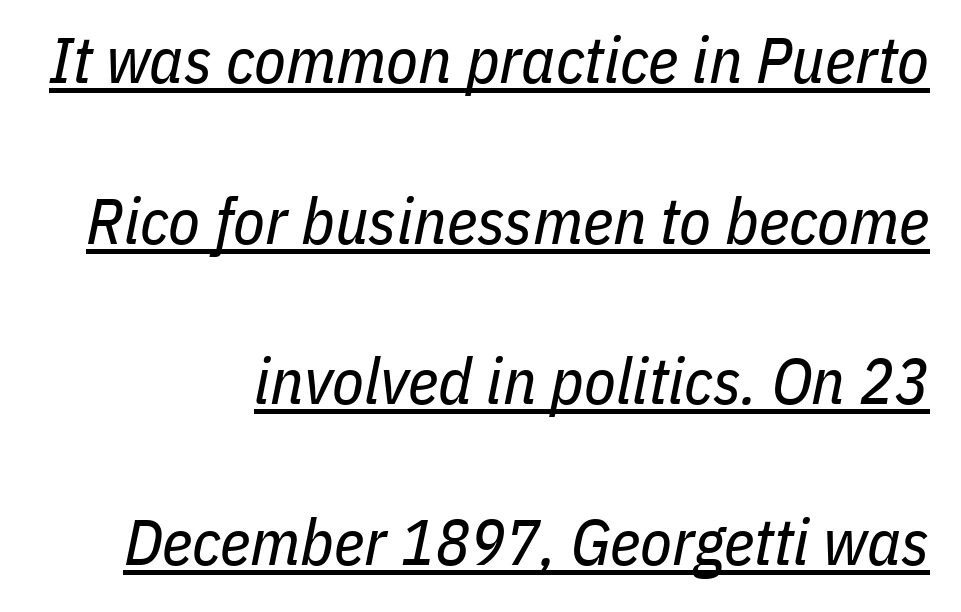
{"italic": "yes", "lean": "right", "slant_degrees": 11, "bold": "no", "weight": "regular", "width": "condensed", "stroke_contrast": "low", "x_height": "medium", "monospaced": "no", "underline": "yes", "align": "right", "line_spacing": "loose", "line_spacing_ratio": 2.47, "letter_spacing": "normal", "letter_spacing_em": 0.0, "glyph_px": 65}
